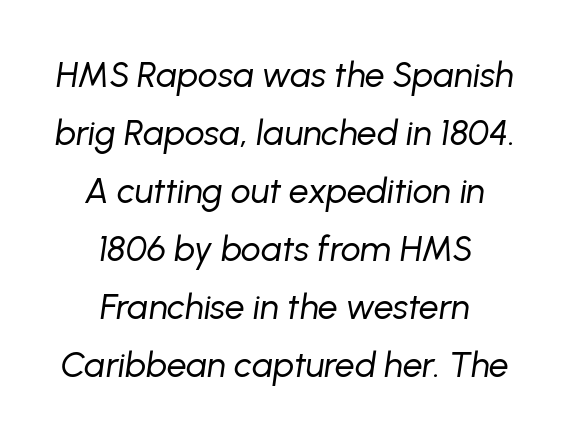
{"italic": "yes", "lean": "right", "slant_degrees": 8, "bold": "no", "weight": "regular", "width": "normal", "stroke_contrast": "low", "x_height": "medium", "monospaced": "no", "underline": "no", "align": "center", "line_spacing": "normal", "line_spacing_ratio": 1.66, "letter_spacing": "normal", "letter_spacing_em": 0.0, "glyph_px": 35}
